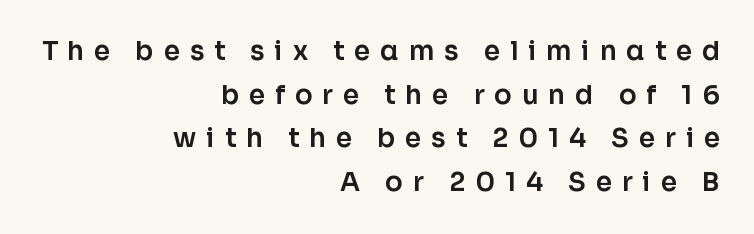
Q: Is the text italic (slanted)? A: No, it is upright.
Q: Is the text underlined? A: No.
Q: How is the paragraph aligned? A: Right-aligned.
Q: Is the spacing between letters normal or unusually wide? A: Unusually wide.
Q: Is the spacing between lines tight, normal or loose? A: Normal.
